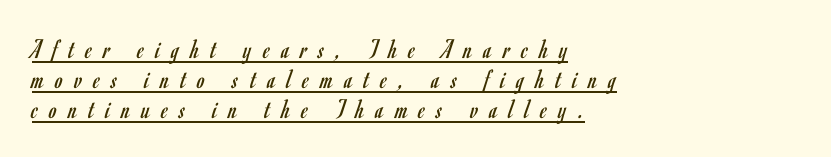
The image shows 28 px regular-weight, condensed sans-serif type; set left-aligned, tight line spacing (1.07x), unusually wide letter spacing (+0.41 em), underlined; low stroke contrast and a small x-height.
